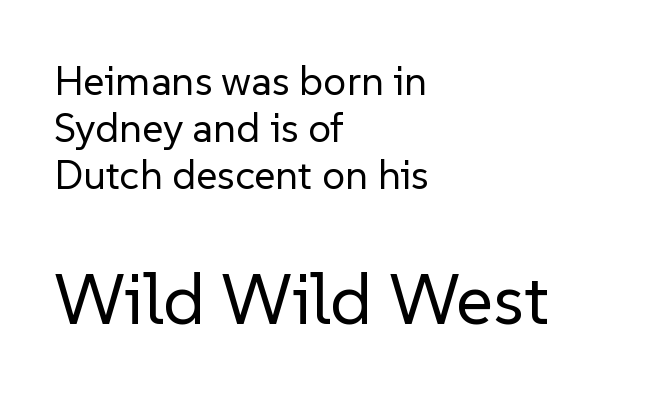
The image shows 72 px regular-weight sans-serif type, upright; set left-aligned, tight line spacing (1.15x), normal letter spacing, not underlined; the second (bottom) block is 1.76x larger; low stroke contrast and a medium x-height.
